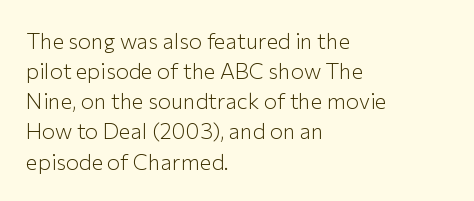
{"italic": "no", "bold": "no", "underline": "no", "align": "left", "line_spacing": "normal", "line_spacing_ratio": 1.37, "letter_spacing": "normal", "letter_spacing_em": 0.0, "glyph_px": 22}
